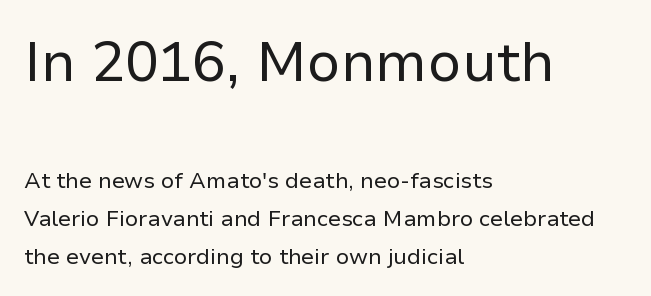
Tracking value appears to be zero — textbook default spacing. The strip under each line holds only bare page. The letters in the upper block stand taller than those in the block below. Each letter keeps its own natural width here, so spacing adapts to shape.
